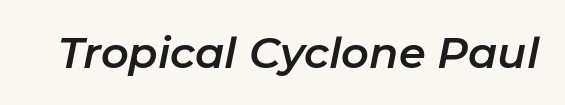
Q: Is the text italic (slanted)? A: Yes, it leans right by about 11 degrees.
Q: Is the text underlined? A: No.
Q: Is the spacing between letters normal or unusually wide? A: Normal.
Q: Width (condensed, normal, or wide)? A: Normal.
Q: Stroke contrast? A: Low.
Q: x-height? A: Medium.
Q: Monospaced? A: No.
